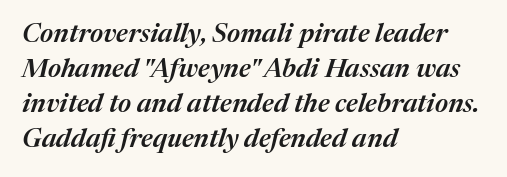
The image shows 26 px text type, italic (leaning right); set left-aligned, normal line spacing (1.35x), normal letter spacing, not underlined.
